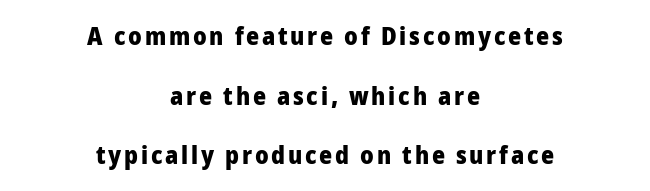
{"italic": "no", "bold": "yes", "underline": "no", "align": "center", "line_spacing": "loose", "line_spacing_ratio": 2.39, "glyph_px": 25}
